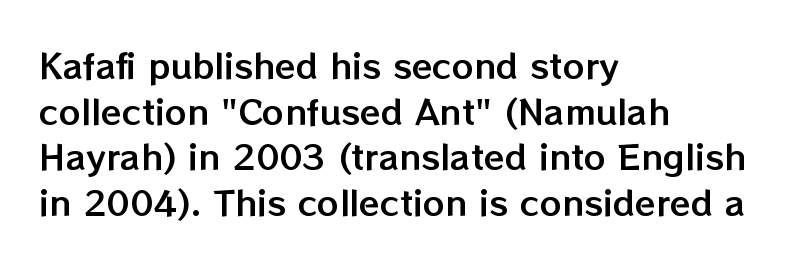
Q: Is the text italic (slanted)? A: No, it is upright.
Q: Is the text underlined? A: No.
Q: How is the paragraph aligned? A: Left-aligned.
Q: Is the spacing between letters normal or unusually wide? A: Normal.
Q: Is the spacing between lines tight, normal or loose? A: Normal.
Q: Width (condensed, normal, or wide)? A: Normal.
Q: Stroke contrast? A: Low.
Q: x-height? A: Medium.
Q: Monospaced? A: No.
